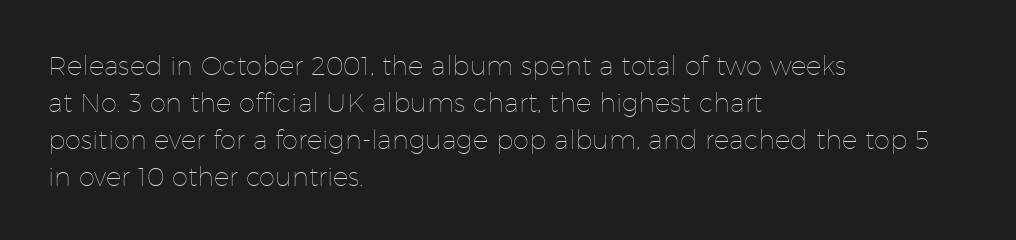
Rule under the text: the space is simply empty. The tracking reads as untouched default to a designer's eye. Compared with a typical body face, this is equally light or lighter still. A student would call this left alignment; a typographer would say flush left, rag right. The rows are spaced the way most documents space them.
